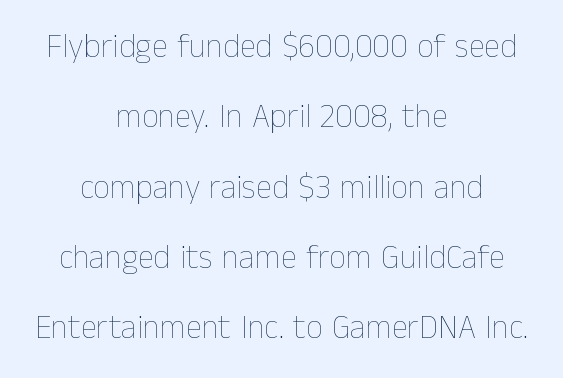
The image shows 33 px thin type, upright; set centered, loose line spacing (2.13x), normal letter spacing, not underlined; low stroke contrast and a medium x-height.
